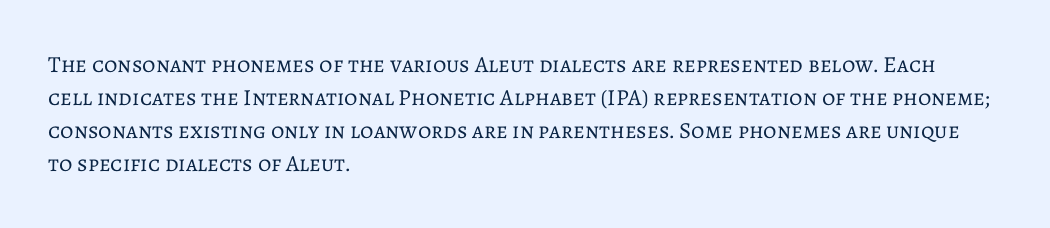
{"italic": "no", "bold": "no", "underline": "no", "align": "left", "line_spacing": "normal", "line_spacing_ratio": 1.44, "letter_spacing": "normal", "letter_spacing_em": 0.0, "glyph_px": 23}
